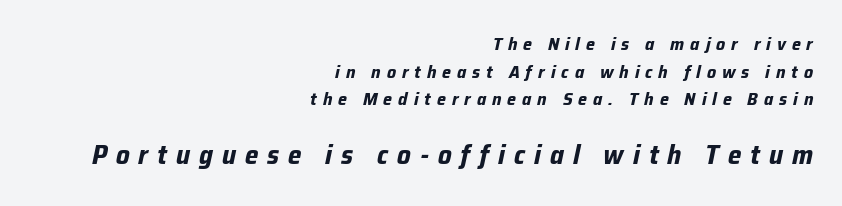
Q: Is the text bold? A: Yes.
Q: Is the text italic (slanted)? A: Yes, it leans right by about 12 degrees.
Q: Is the text underlined? A: No.
Q: How is the paragraph aligned? A: Right-aligned.
Q: Is the spacing between letters normal or unusually wide? A: Unusually wide.
Q: Is the spacing between lines tight, normal or loose? A: Normal.
Q: Which block of text is set in a larger size, the first (top) or the second (bottom)? A: The second (bottom) one.
